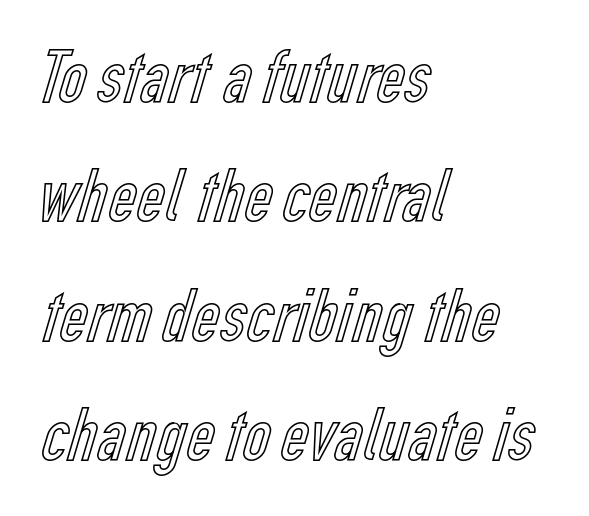
The rendering anchors every line to the left-hand side. These lines keep a tight, regular rhythm from letter to letter. The rendering uses natural spacing where letterforms have individual widths. The block of text has a typical density, with ordinary space between rows. A bare baseline throughout the passage.
